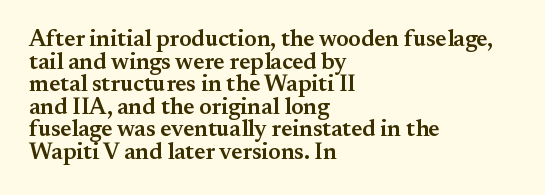
Each glyph is drawn with semibold strokes, heavier than normal yet not fully bold. The passage is arranged the way most books set body copy — flush left. The zone under the glyphs is completely vacant. Students, observe: this is what under-led, compact text looks like. A typesetter would mark this as roman, not italic. The letters sit at their default tracking, neither squeezed nor spread.
